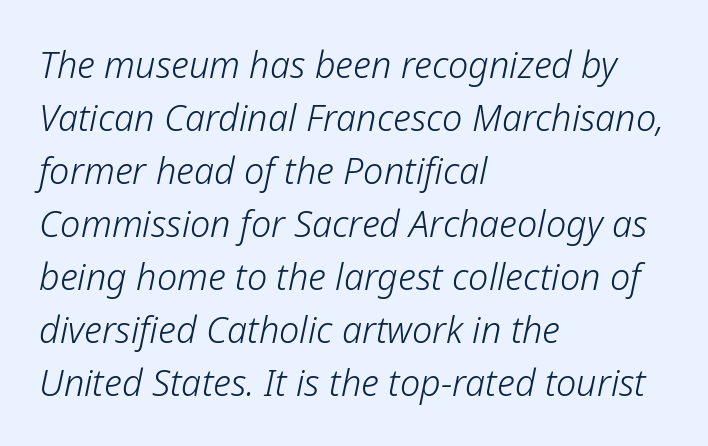
The image shows 36 px light type, italic (leaning right); set left-aligned, normal line spacing (1.47x), normal letter spacing, not underlined; low stroke contrast and a medium x-height.
